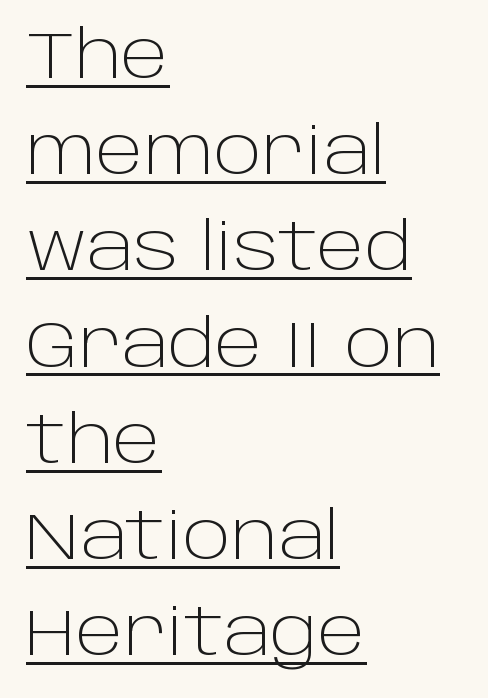
The image shows 65 px light sans-serif type, upright; set left-aligned, normal line spacing (1.48x), normal letter spacing, underlined; low stroke contrast and a large x-height.
